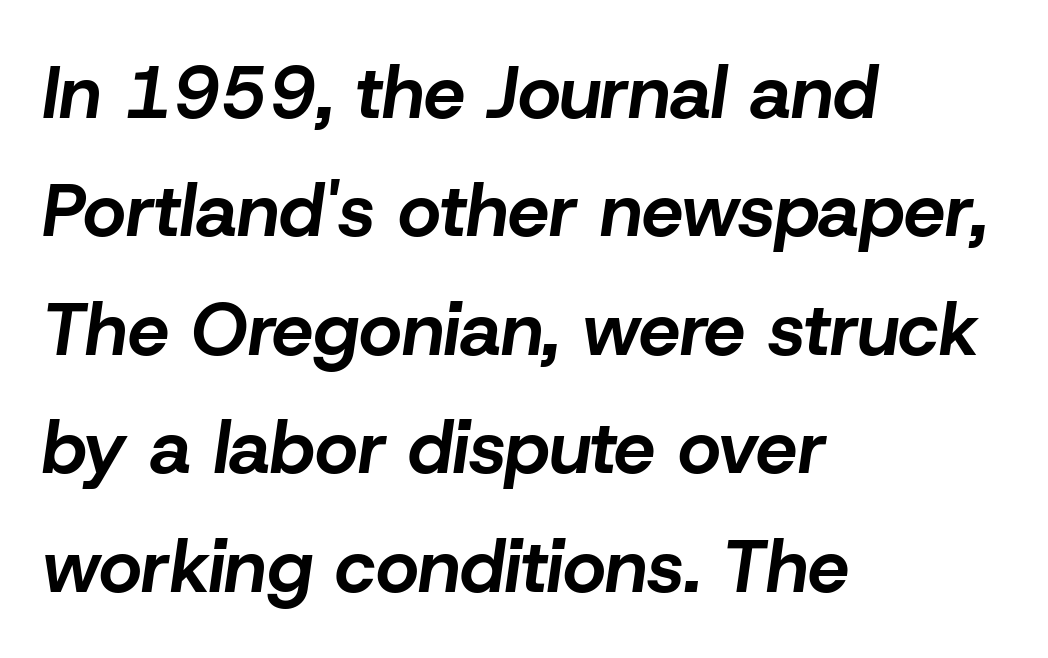
Q: Is the text bold? A: Yes.
Q: Is the text italic (slanted)? A: Yes, it leans right by about 8 degrees.
Q: Is the text underlined? A: No.
Q: How is the paragraph aligned? A: Left-aligned.
Q: Is the spacing between letters normal or unusually wide? A: Normal.
Q: Is the spacing between lines tight, normal or loose? A: Normal.
Q: Width (condensed, normal, or wide)? A: Normal.
Q: Stroke contrast? A: Low.
Q: x-height? A: Medium.
Q: Monospaced? A: No.
